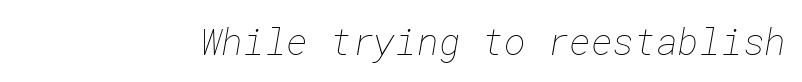
The zone under the glyphs is completely vacant. The rendering keeps characters at their native spacing. The weight would be labelled regular, book, light, or lighter still.
